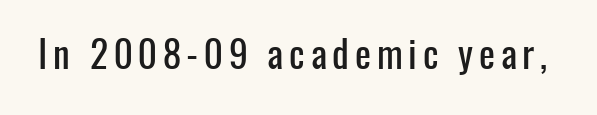
{"serif": "no", "italic": "no", "width": "condensed", "stroke_contrast": "low", "x_height": "medium", "monospaced": "no", "underline": "no", "glyph_px": 38}
